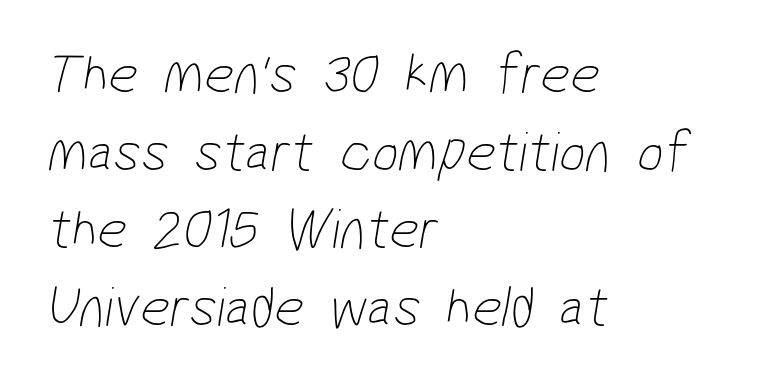
Q: Is the text bold? A: No.
Q: Is the typeface a serif or a sans-serif typeface? A: Sans-serif.
Q: Is the text underlined? A: No.
Q: How is the paragraph aligned? A: Left-aligned.
Q: Is the spacing between letters normal or unusually wide? A: Normal.
Q: Is the spacing between lines tight, normal or loose? A: Normal.
Q: Width (condensed, normal, or wide)? A: Condensed.
Q: Stroke contrast? A: Low.
Q: x-height? A: Medium.
Q: Monospaced? A: No.
